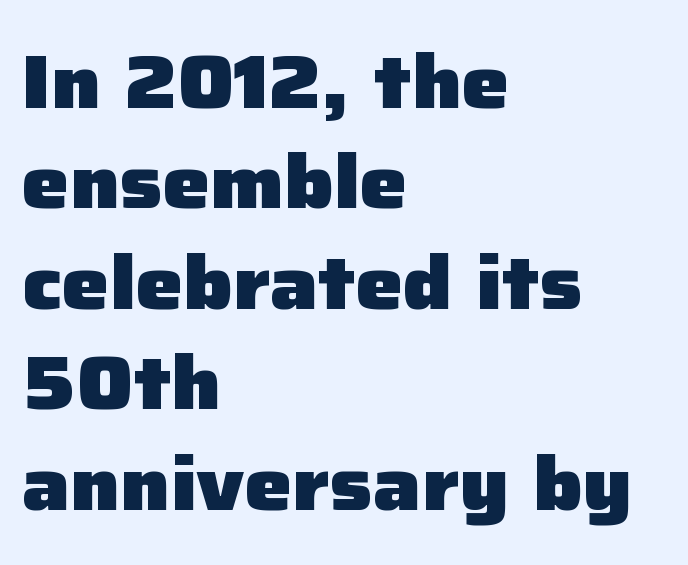
Underlining? Definitely not there. This rendering leaves character spacing at its baseline value. The face used here has the dense, thick strokes of a bold. Is this a fixed-width face? No — the glyphs have proportional, varying widths. The vertical gap from one line to the next is medium. Observe the absence of serifs on each vertical stroke in this sample.
